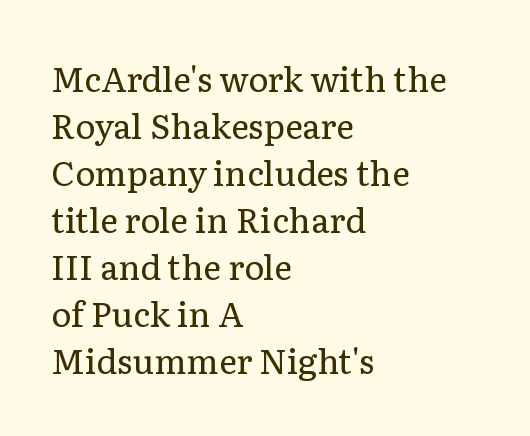
The image shows 34 px regular-weight serif type, upright; set left-aligned, normal line spacing (1.38x), normal letter spacing, not underlined; low stroke contrast and a medium x-height.
